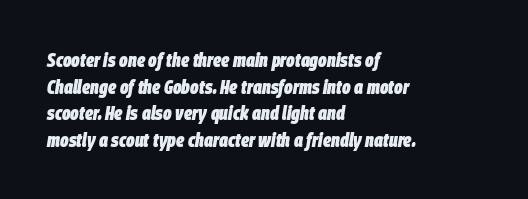
{"italic": "yes", "lean": "right", "slant_degrees": 9, "bold": "yes", "underline": "no", "align": "left", "line_spacing": "normal", "line_spacing_ratio": 1.33, "letter_spacing": "normal", "letter_spacing_em": 0.0, "glyph_px": 20}
